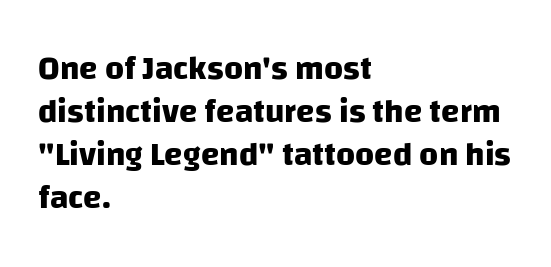
The image shows 33 px heavy sans-serif type; set left-aligned, normal line spacing (1.3x), normal letter spacing, not underlined; low stroke contrast and a large x-height.
